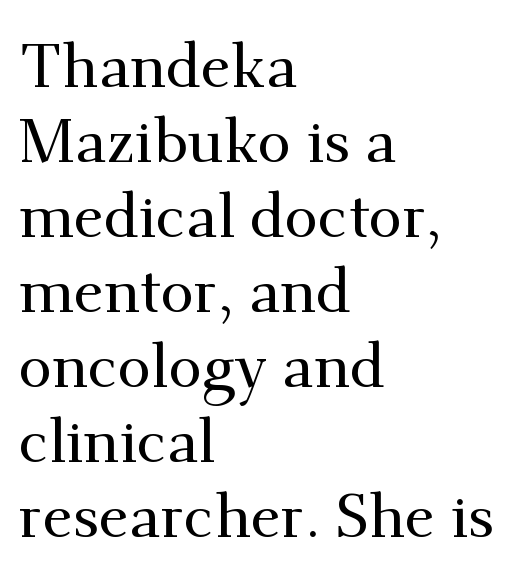
{"serif": "yes", "italic": "no", "width": "normal", "stroke_contrast": "medium", "x_height": "small", "monospaced": "no", "underline": "no", "align": "left", "line_spacing_ratio": 1.23, "letter_spacing": "normal", "letter_spacing_em": 0.0, "glyph_px": 61}
